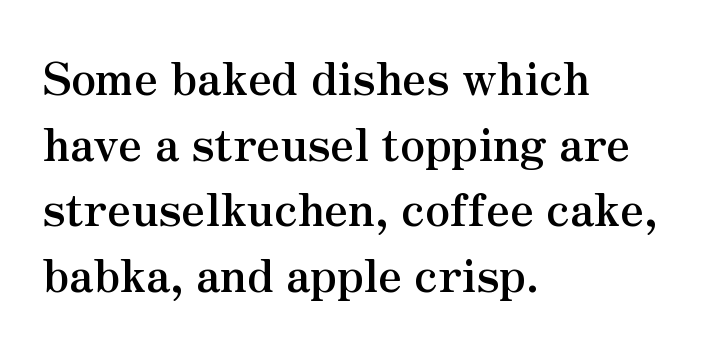
{"serif": "yes", "italic": "no", "bold": "yes", "weight": "semibold", "width": "normal", "stroke_contrast": "medium", "x_height": "small", "monospaced": "no", "underline": "no", "align": "left", "line_spacing": "normal", "line_spacing_ratio": 1.46, "letter_spacing": "normal", "letter_spacing_em": 0.0, "glyph_px": 45}
